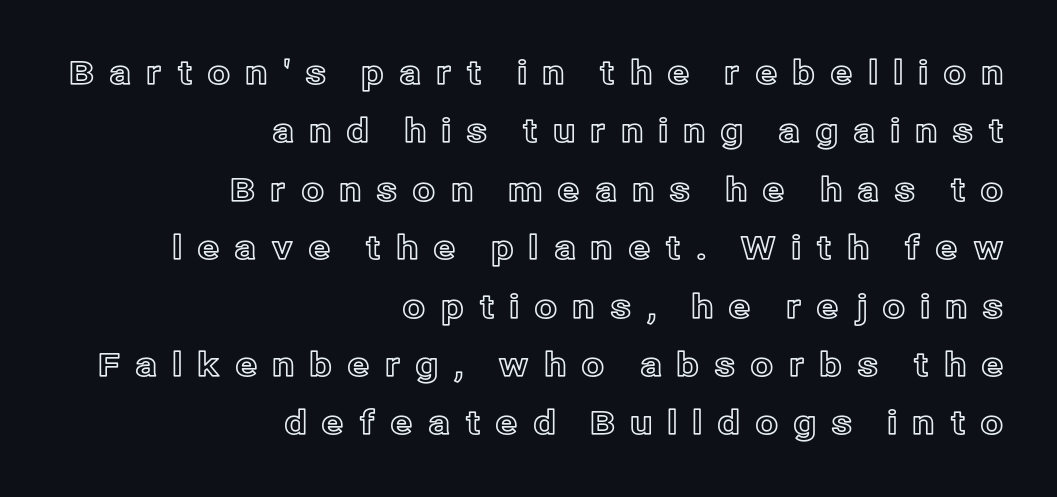
The image shows 33 px text type, upright; set right-aligned, line spacing 1.77x, unusually wide letter spacing (+0.44 em), not underlined; a medium x-height.
